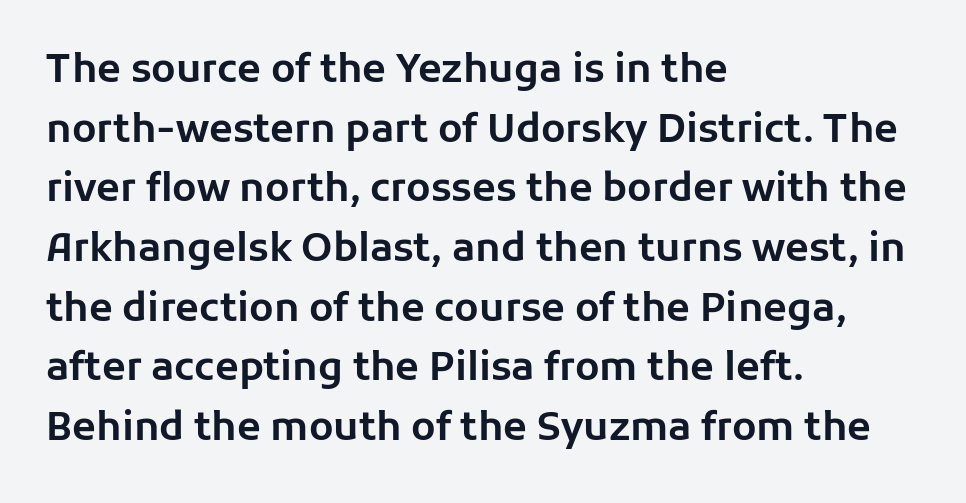
Q: Is the text italic (slanted)? A: No, it is upright.
Q: Is the typeface a serif or a sans-serif typeface? A: Sans-serif.
Q: Is the text underlined? A: No.
Q: How is the paragraph aligned? A: Left-aligned.
Q: Is the spacing between letters normal or unusually wide? A: Normal.
Q: Is the spacing between lines tight, normal or loose? A: Normal.
Q: Width (condensed, normal, or wide)? A: Normal.
Q: Stroke contrast? A: Low.
Q: x-height? A: Medium.
Q: Monospaced? A: No.
